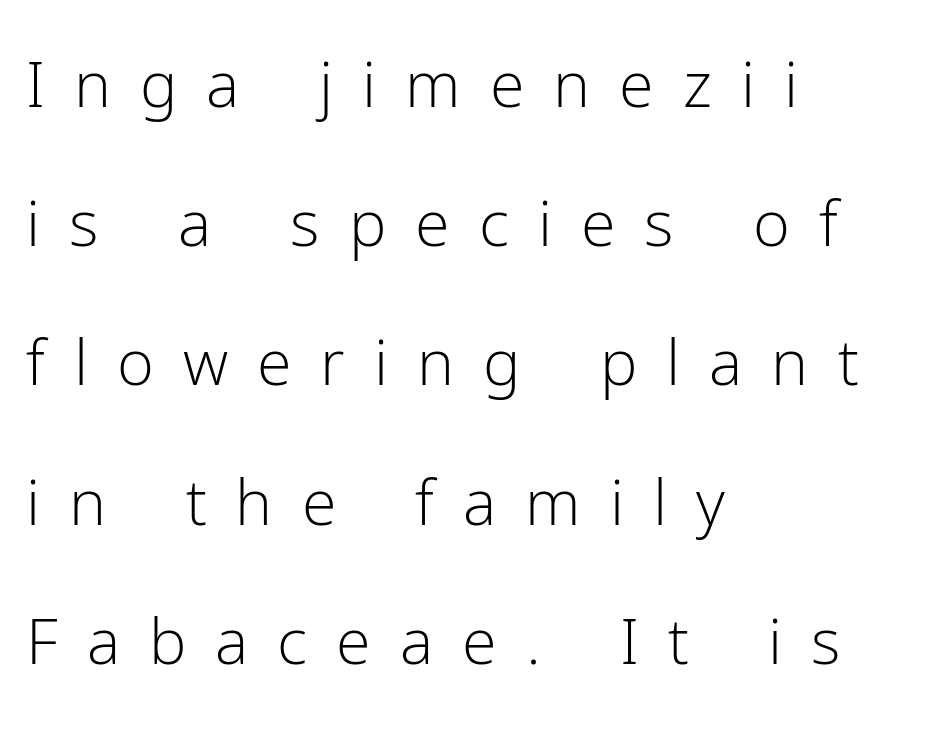
The image shows 63 px light sans-serif type, upright; set left-aligned, loose line spacing (2.21x), unusually wide letter spacing (+0.46 em), not underlined; low stroke contrast and a medium x-height.
